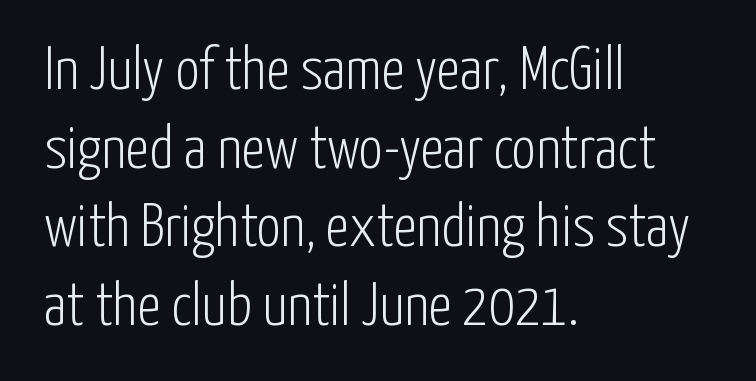
Q: Is the text bold? A: No.
Q: Is the text italic (slanted)? A: No, it is upright.
Q: Is the typeface a serif or a sans-serif typeface? A: Sans-serif.
Q: Is the text underlined? A: No.
Q: How is the paragraph aligned? A: Left-aligned.
Q: Is the spacing between letters normal or unusually wide? A: Normal.
Q: Is the spacing between lines tight, normal or loose? A: Normal.
Q: Width (condensed, normal, or wide)? A: Condensed.
Q: Stroke contrast? A: Low.
Q: x-height? A: Medium.
Q: Monospaced? A: No.
